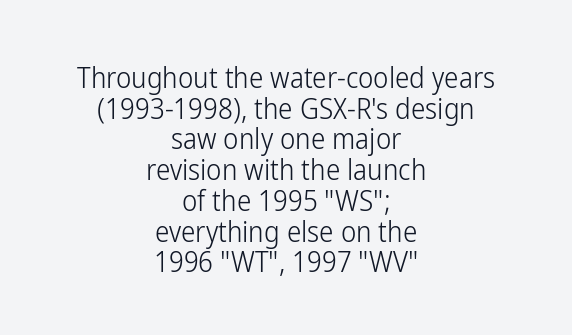
Typographically, this falls in the sans-serif category. This is roman type, the default non-slanted kind. The passage shown has conventional tracking throughout. Leading is clearly below the norm, producing a dense column. Rule under the text: the space is simply empty. Where is the straight margin? There isn't one; the lines are centered.
